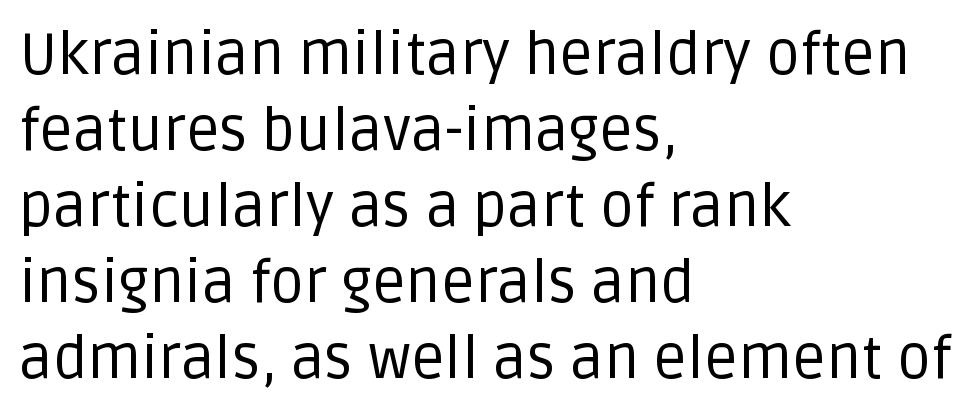
{"serif": "no", "italic": "no", "bold": "no", "weight": "regular", "width": "normal", "stroke_contrast": "low", "x_height": "large", "monospaced": "no", "underline": "no", "align": "left", "line_spacing": "normal", "line_spacing_ratio": 1.29, "letter_spacing": "normal", "letter_spacing_em": 0.0, "glyph_px": 59}
